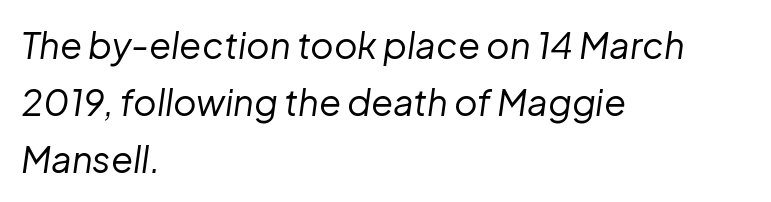
Here the designer chose a conventional face with non-uniform glyph widths. Weight: in the light-to-regular range. The lettering tilts uniformly, giving the passage an italic look. The rag falls on the right side of this text block. Each new line begins a customary step beneath the previous one.
